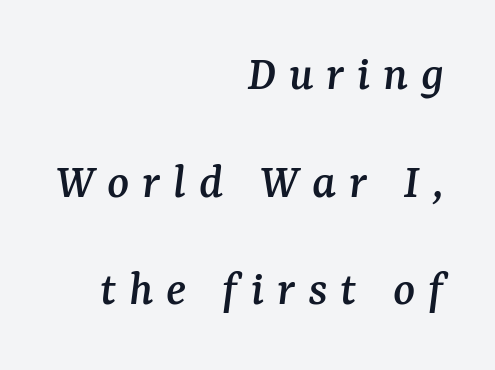
The image shows 51 px serif type, italic (leaning right); set right-aligned, loose line spacing (2.11x), unusually wide letter spacing (+0.25 em), not underlined; medium stroke contrast and a medium x-height.
